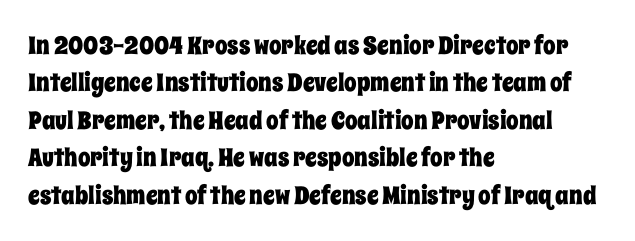
The rendering anchors every line to the left-hand side. The vertical gap from one line to the next is medium. The letterforms sit shoulder to shoulder at normal distance. Lines of text with bare space underneath. This is roman type, the default non-slanted kind.
